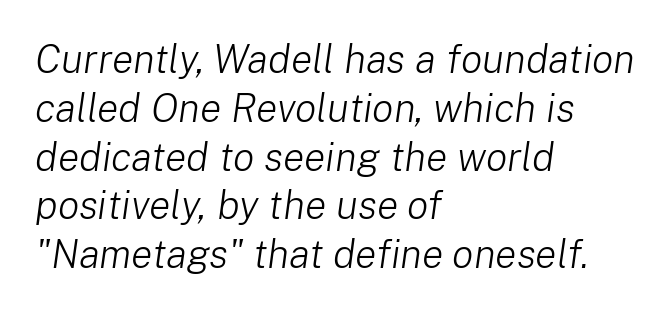
The image shows 40 px light type, italic (leaning right); set left-aligned, line spacing 1.22x, normal letter spacing, not underlined; low stroke contrast and a medium x-height.
